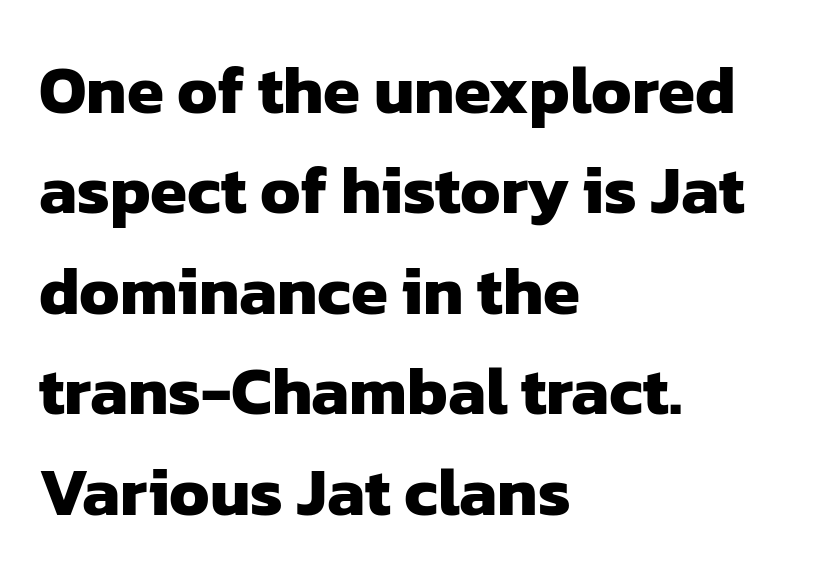
{"serif": "no", "bold": "yes", "weight": "heavy", "width": "normal", "stroke_contrast": "low", "x_height": "medium", "monospaced": "no", "underline": "no", "align": "left", "line_spacing": "normal", "line_spacing_ratio": 1.5, "letter_spacing": "normal", "letter_spacing_em": 0.0, "glyph_px": 67}
